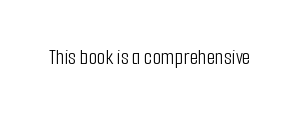
{"italic": "no", "bold": "no", "underline": "no", "letter_spacing": "normal", "letter_spacing_em": 0.0, "glyph_px": 22}
